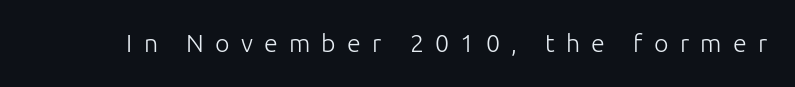
The type sits square on the baseline with zero lean. The weight tops out at a normal text grade. Students, note that the glyphs here are deliberately spaced far apart. Clear beneath every line of the passage.
